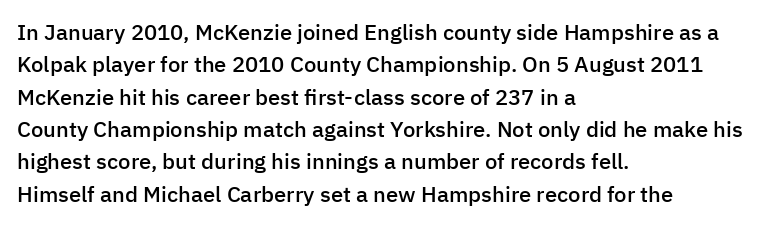
The image shows 22 px text type, upright; set left-aligned, normal line spacing (1.47x), normal letter spacing, not underlined.
